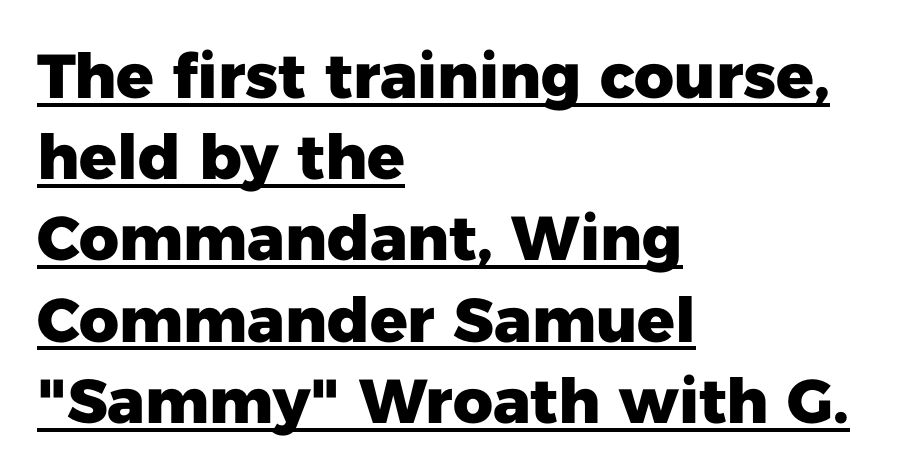
Here the designer chose a conventional face with non-uniform glyph widths. The lettering is marked with a stroke running underneath it. A typesetter would call this leading conventional body-copy spacing. Look at the tracking — it's just the regular setting, nothing added.
